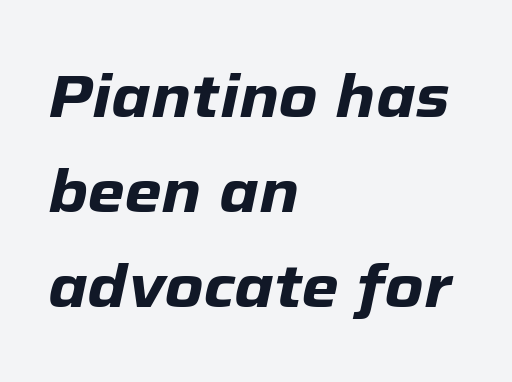
The image shows 60 px heavy type, italic (leaning right); set left-aligned, normal line spacing (1.58x), normal letter spacing, not underlined; low stroke contrast and a medium x-height.
